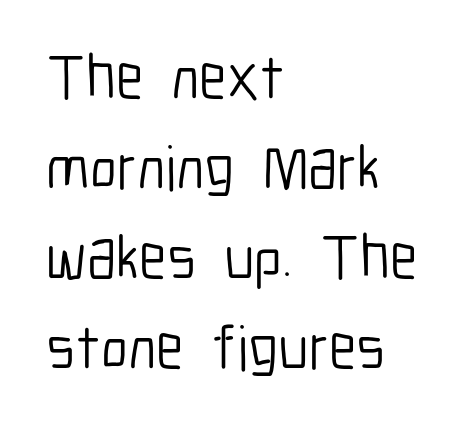
Designer's note — italics off, roman on. Check under the words: just untouched page. Think of a printed novel: that variable character pitch is what you see here. One glance says typical: line gaps are just what's usual.
